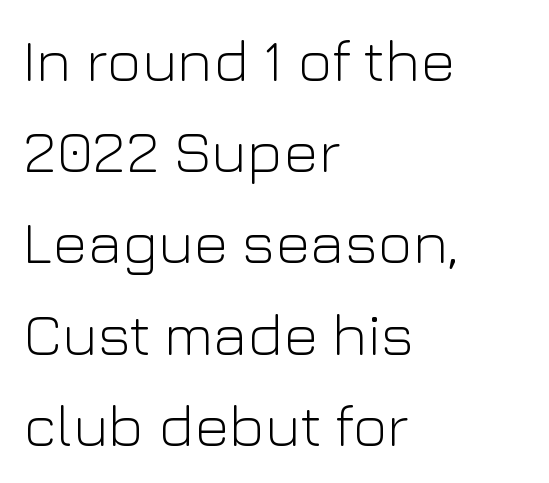
The specimen omits any rule beneath the text block's lines. Notice how the passage keeps a crisp vertical edge on the left only. To sum up the face: it is a sans, with no serifs. The tracking reads as untouched default to a designer's eye. Nope, not italic — everything's standing straight.
